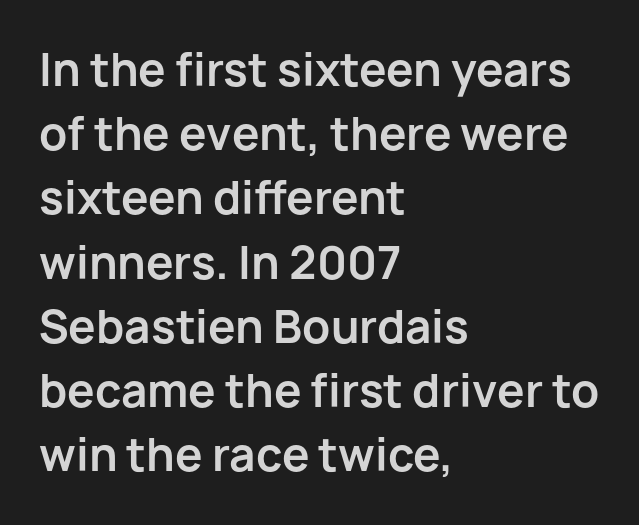
The image shows 44 px bold sans-serif type, upright; set left-aligned, normal line spacing (1.46x), normal letter spacing, not underlined; low stroke contrast and a medium x-height.
